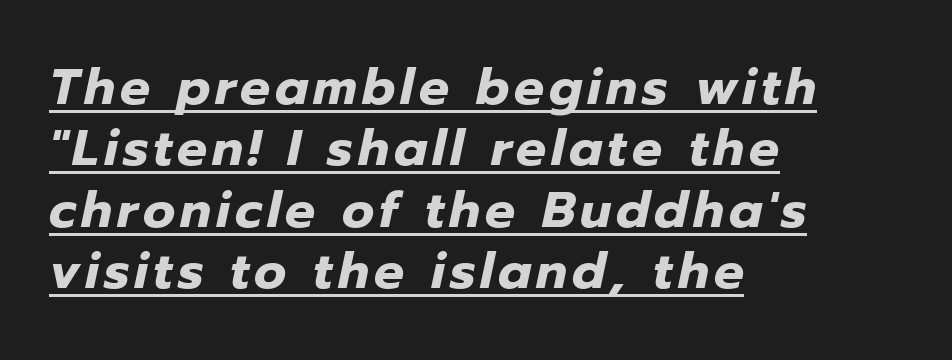
The image shows 50 px heavy type, italic (leaning right); set left-aligned, line spacing 1.23x, underlined; low stroke contrast and a medium x-height.
